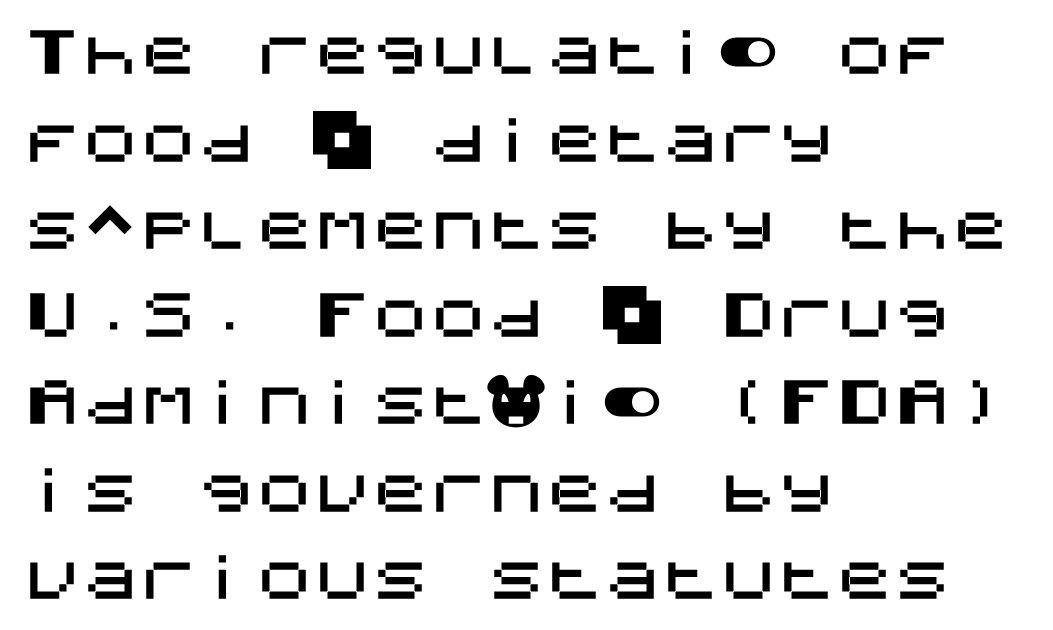
{"serif": "no", "italic": "no", "width": "normal", "stroke_contrast": "medium", "x_height": "large", "underline": "no", "align": "left", "line_spacing": "normal", "line_spacing_ratio": 1.51, "letter_spacing": "normal", "letter_spacing_em": 0.0, "glyph_px": 58}
